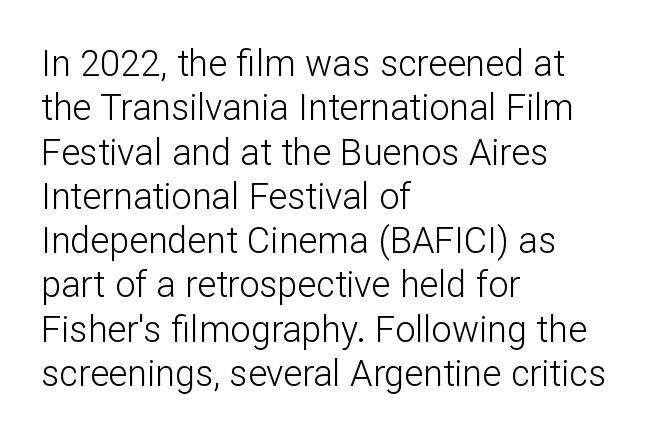
The image shows 36 px light sans-serif type, upright; set left-aligned, line spacing 1.23x, normal letter spacing, not underlined; low stroke contrast and a medium x-height.
